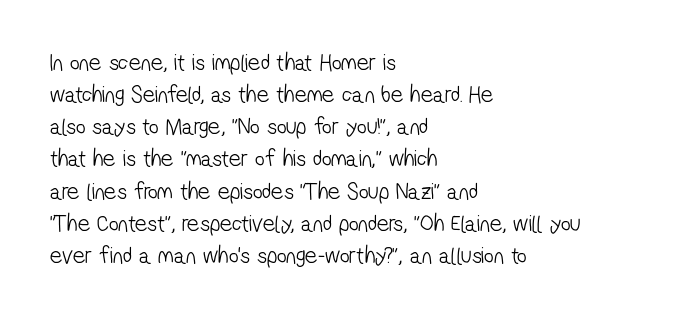
{"bold": "no", "underline": "no", "align": "left", "line_spacing": "normal", "line_spacing_ratio": 1.34, "letter_spacing": "normal", "letter_spacing_em": 0.0, "glyph_px": 24}
